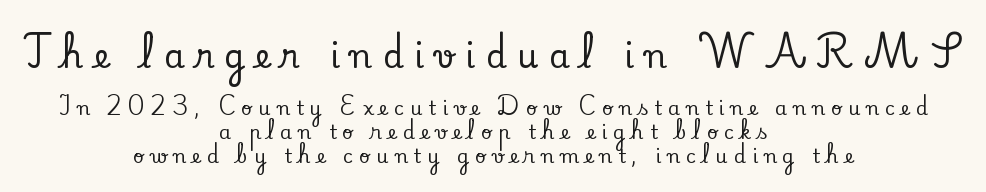
The face used here is rendered with a markedly widened letterfit. Is this a fixed-width face? No — the glyphs have proportional, varying widths. The rendering uses a moderate line-height, typical for paragraphs. Scale decreases going downward across the two blocks. Both edges are ragged and mirror each other, which tells us the setting is centered.
